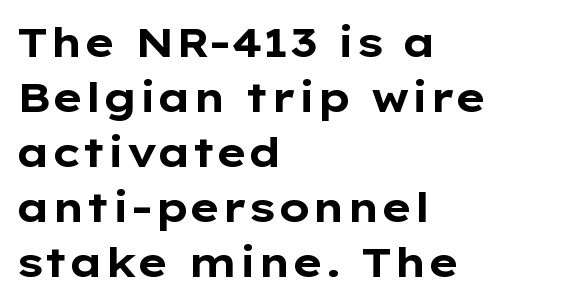
No feet cap the strokes, marking this as sans-serif type. I'd describe the lettering as bold — thick and assertive. All the whitespace from short lines collects on the right. Has an underline been added? It has not. Style check: upright. There is no visible air inserted between adjacent glyphs.
